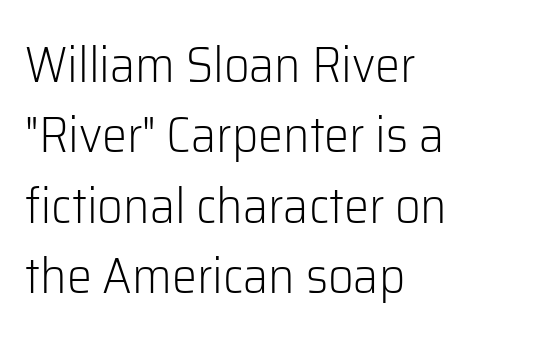
Q: Is the text bold? A: No.
Q: Is the text italic (slanted)? A: No, it is upright.
Q: Is the typeface a serif or a sans-serif typeface? A: Sans-serif.
Q: Is the text underlined? A: No.
Q: How is the paragraph aligned? A: Left-aligned.
Q: Is the spacing between letters normal or unusually wide? A: Normal.
Q: Is the spacing between lines tight, normal or loose? A: Normal.
Q: Width (condensed, normal, or wide)? A: Normal.
Q: Stroke contrast? A: Low.
Q: x-height? A: Medium.
Q: Monospaced? A: No.
